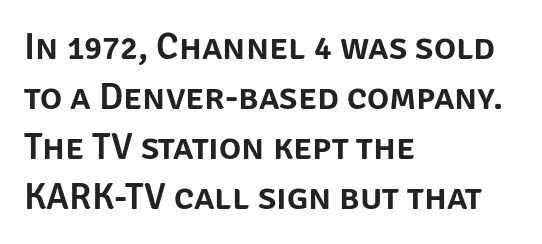
Q: Is the text italic (slanted)? A: No, it is upright.
Q: Is the typeface a serif or a sans-serif typeface? A: Sans-serif.
Q: Is the text underlined? A: No.
Q: How is the paragraph aligned? A: Left-aligned.
Q: Is the spacing between letters normal or unusually wide? A: Normal.
Q: Is the spacing between lines tight, normal or loose? A: Normal.
Q: Width (condensed, normal, or wide)? A: Normal.
Q: Stroke contrast? A: Low.
Q: x-height? A: Large.
Q: Monospaced? A: No.
